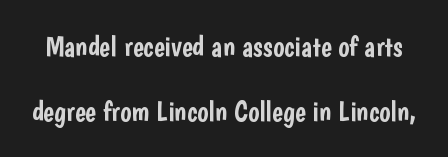
The image shows 29 px condensed sans-serif type, upright; set loose line spacing (2.24x), normal letter spacing, not underlined; low stroke contrast and a medium x-height.
